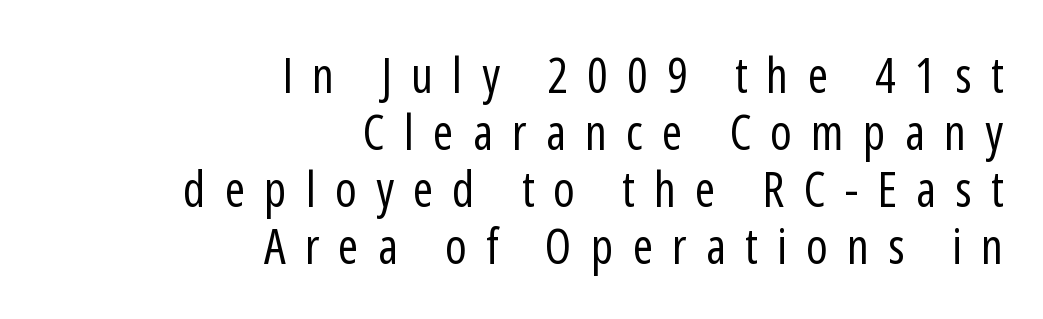
{"serif": "no", "italic": "no", "bold": "no", "weight": "regular", "width": "condensed", "stroke_contrast": "low", "x_height": "medium", "monospaced": "no", "underline": "no", "align": "right", "line_spacing_ratio": 1.16, "letter_spacing": "wide", "letter_spacing_em": 0.39, "glyph_px": 49}
